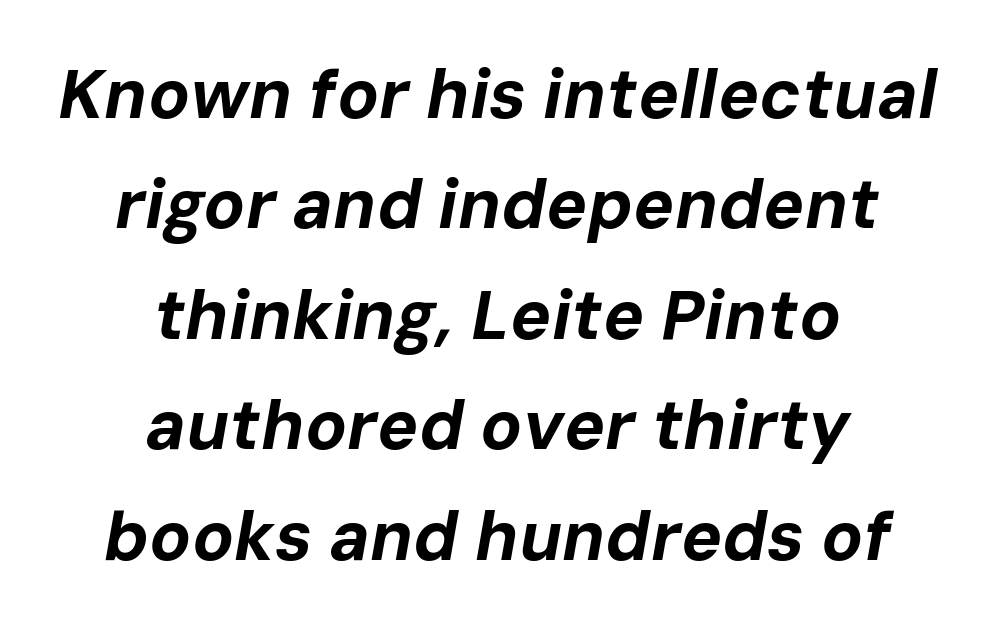
{"italic": "yes", "lean": "right", "slant_degrees": 10, "bold": "yes", "weight": "bold", "width": "normal", "stroke_contrast": "low", "x_height": "medium", "monospaced": "no", "underline": "no", "align": "center", "line_spacing": "normal", "line_spacing_ratio": 1.6, "letter_spacing": "normal", "letter_spacing_em": 0.0, "glyph_px": 69}
